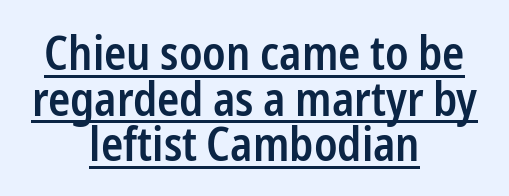
Reading down the block, each line starts at a different indent, mirrored at its end. Very little white space separates one row of letters from the next. Looks like regular typesetting: each glyph gets only the width it needs. Beneath each row of characters lies a ruled line.
